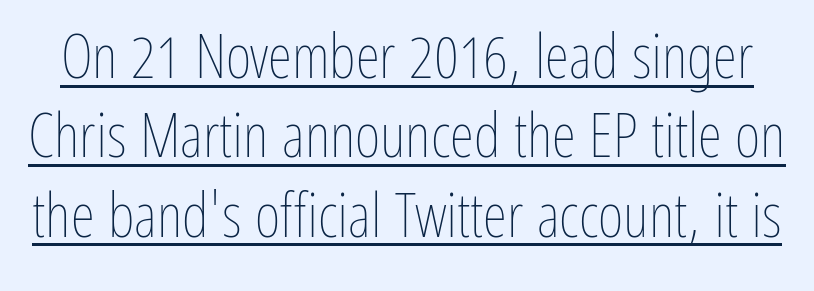
{"italic": "no", "bold": "no", "weight": "thin", "width": "condensed", "stroke_contrast": "low", "x_height": "medium", "monospaced": "no", "underline": "yes", "line_spacing": "normal", "line_spacing_ratio": 1.28, "letter_spacing": "normal", "letter_spacing_em": 0.0, "glyph_px": 62}
